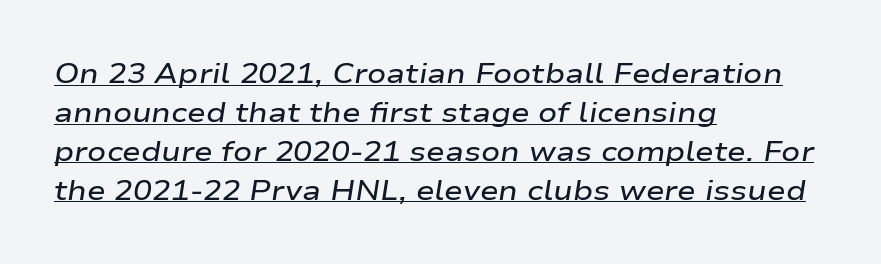
The image shows 28 px semibold, wide type, italic (leaning right); set left-aligned, normal line spacing (1.39x), normal letter spacing, underlined; low stroke contrast and a medium x-height.
